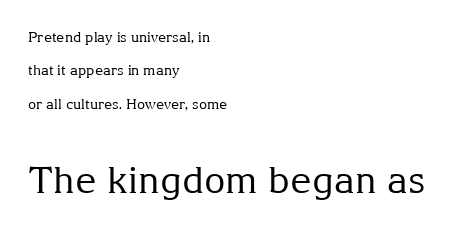
The image shows 37 px regular-weight serif type, upright; set left-aligned, loose line spacing (2.38x), normal letter spacing, not underlined; the second (bottom) block is 2.64x larger; medium stroke contrast and a medium x-height.
